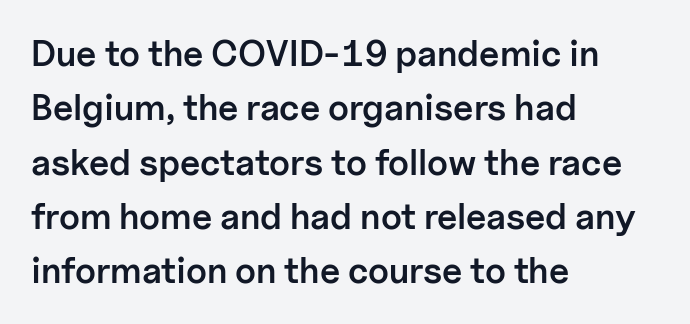
Q: Is the text bold? A: Semi-bold.
Q: Is the text italic (slanted)? A: No, it is upright.
Q: Is the typeface a serif or a sans-serif typeface? A: Sans-serif.
Q: Is the text underlined? A: No.
Q: How is the paragraph aligned? A: Left-aligned.
Q: Is the spacing between letters normal or unusually wide? A: Normal.
Q: Is the spacing between lines tight, normal or loose? A: Normal.
Q: Width (condensed, normal, or wide)? A: Normal.
Q: Stroke contrast? A: Low.
Q: x-height? A: Medium.
Q: Monospaced? A: No.
